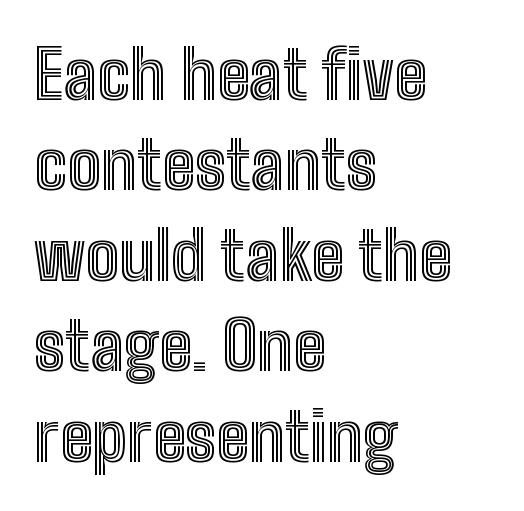
Q: Is the text italic (slanted)? A: No, it is upright.
Q: Is the text underlined? A: No.
Q: How is the paragraph aligned? A: Left-aligned.
Q: Is the spacing between letters normal or unusually wide? A: Normal.
Q: Is the spacing between lines tight, normal or loose? A: Normal.
Q: Width (condensed, normal, or wide)? A: Condensed.
Q: x-height? A: Medium.
Q: Monospaced? A: No.
